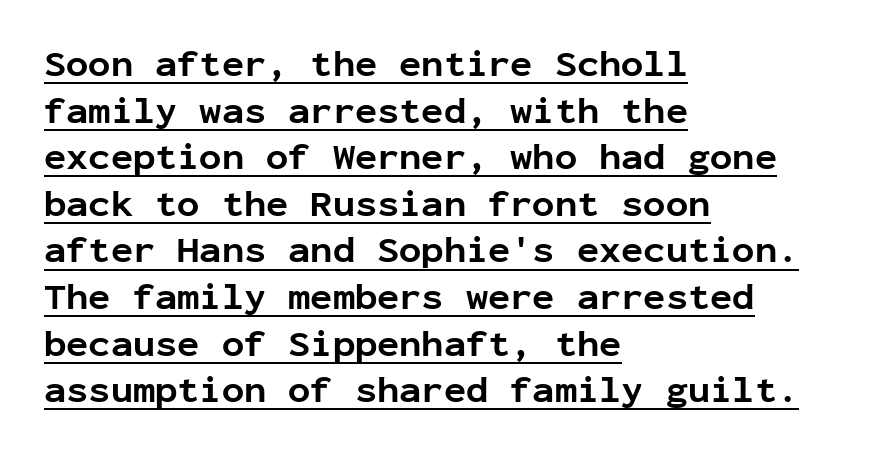
The image shows 37 px bold sans-serif type, upright, monospaced; set left-aligned, normal line spacing (1.26x), normal letter spacing, underlined; low stroke contrast and a medium x-height.
